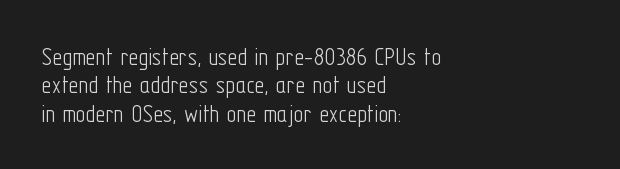
Interline gaps are noticeably narrow in this sample. The passage is arranged the way most books set body copy — flush left. How are the letters spaced? Ordinarily, with no added tracking. The area under the type is left untouched. This is roman type, the default non-slanted kind. The weight tops out at a normal text grade.
